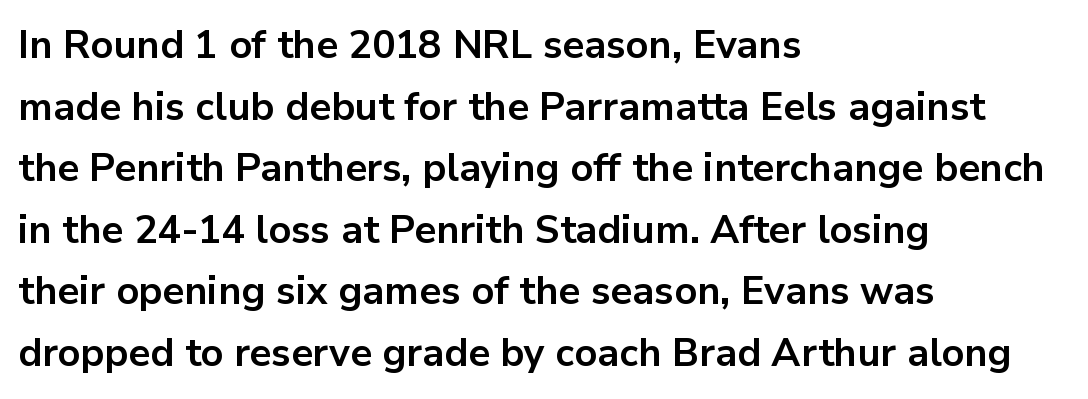
Q: Is the text bold? A: Yes.
Q: Is the text italic (slanted)? A: No, it is upright.
Q: Is the typeface a serif or a sans-serif typeface? A: Sans-serif.
Q: Is the text underlined? A: No.
Q: How is the paragraph aligned? A: Left-aligned.
Q: Is the spacing between letters normal or unusually wide? A: Normal.
Q: Is the spacing between lines tight, normal or loose? A: Normal.
Q: Width (condensed, normal, or wide)? A: Normal.
Q: Stroke contrast? A: Low.
Q: x-height? A: Medium.
Q: Monospaced? A: No.
